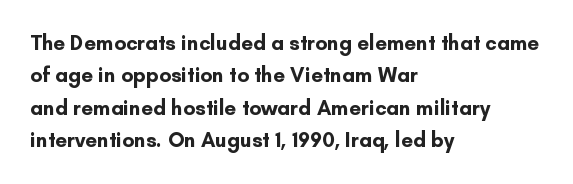
Q: Is the text bold? A: Yes.
Q: Is the text italic (slanted)? A: No, it is upright.
Q: Is the text underlined? A: No.
Q: How is the paragraph aligned? A: Left-aligned.
Q: Is the spacing between letters normal or unusually wide? A: Normal.
Q: Is the spacing between lines tight, normal or loose? A: Normal.
